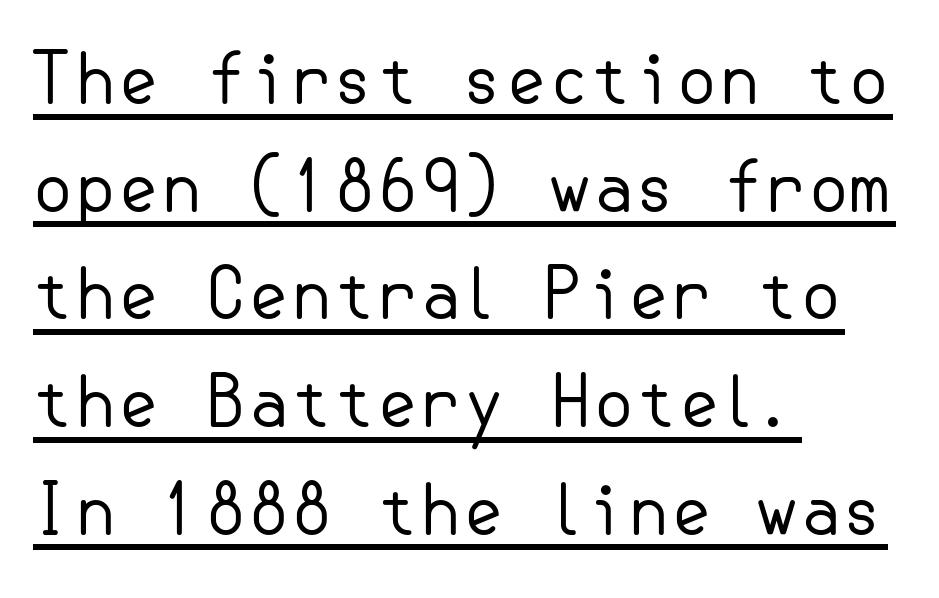
Q: Is the text bold? A: No.
Q: Is the text italic (slanted)? A: No, it is upright.
Q: Is the typeface a serif or a sans-serif typeface? A: Sans-serif.
Q: Is the text underlined? A: Yes.
Q: How is the paragraph aligned? A: Left-aligned.
Q: Is the spacing between letters normal or unusually wide? A: Normal.
Q: Is the spacing between lines tight, normal or loose? A: Normal.
Q: Width (condensed, normal, or wide)? A: Normal.
Q: Stroke contrast? A: Low.
Q: x-height? A: Small.
